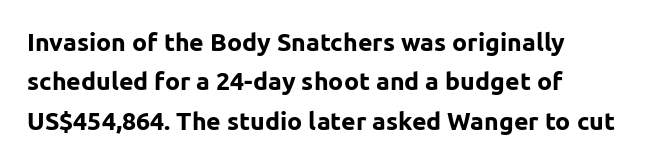
The image shows 25 px bold type, upright; set left-aligned, normal line spacing (1.58x), normal letter spacing, not underlined.
